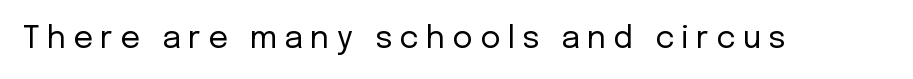
The image shows 31 px regular-weight sans-serif type, upright; set unusually wide letter spacing (+0.23 em), not underlined; low stroke contrast and a medium x-height.
